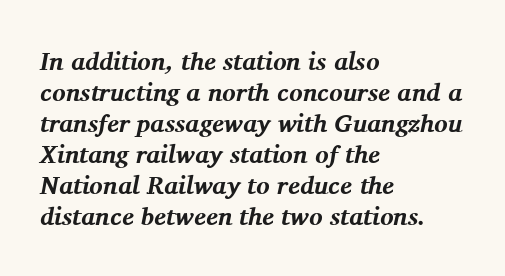
Looking at the ascenders, they clearly lean. Here the glyphs are tracked normally, forming tight word shapes. In CSS terms this would be text-align: left. Pretty heavy lettering here — definitely bold. Nobody drew a line under any word here.
